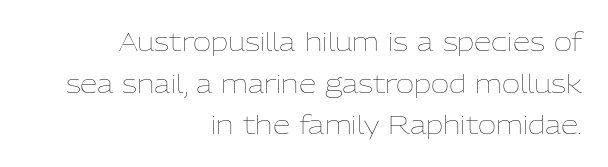
These glyphs show unthickened strokes, regular width or finer. Right-aligned paragraph, ragged on the left. The area under the type is left untouched. Regular leading. The line texture is even and compact thanks to regular tracking. This is roman type, the default non-slanted kind.
